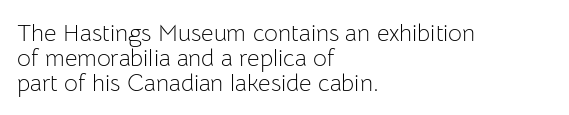
You could barely slide anything between these rows. The rag falls on the right side of this text block. The axis of the letterforms is exactly vertical. Look at the tracking — it's just the regular setting, nothing added. Think standard paragraph weight, or any step lighter than that.
